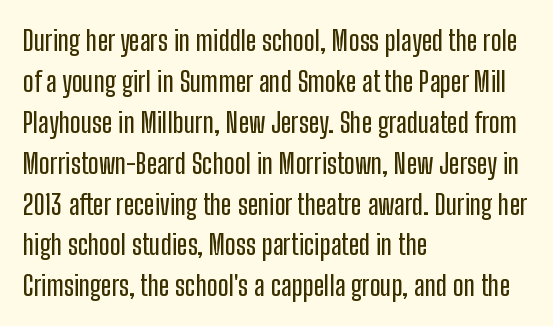
Q: Is the text italic (slanted)? A: No, it is upright.
Q: Is the typeface a serif or a sans-serif typeface? A: Sans-serif.
Q: Is the text underlined? A: No.
Q: How is the paragraph aligned? A: Left-aligned.
Q: Is the spacing between letters normal or unusually wide? A: Normal.
Q: Is the spacing between lines tight, normal or loose? A: Normal.
Q: Width (condensed, normal, or wide)? A: Condensed.
Q: Stroke contrast? A: Low.
Q: x-height? A: Medium.
Q: Monospaced? A: No.
